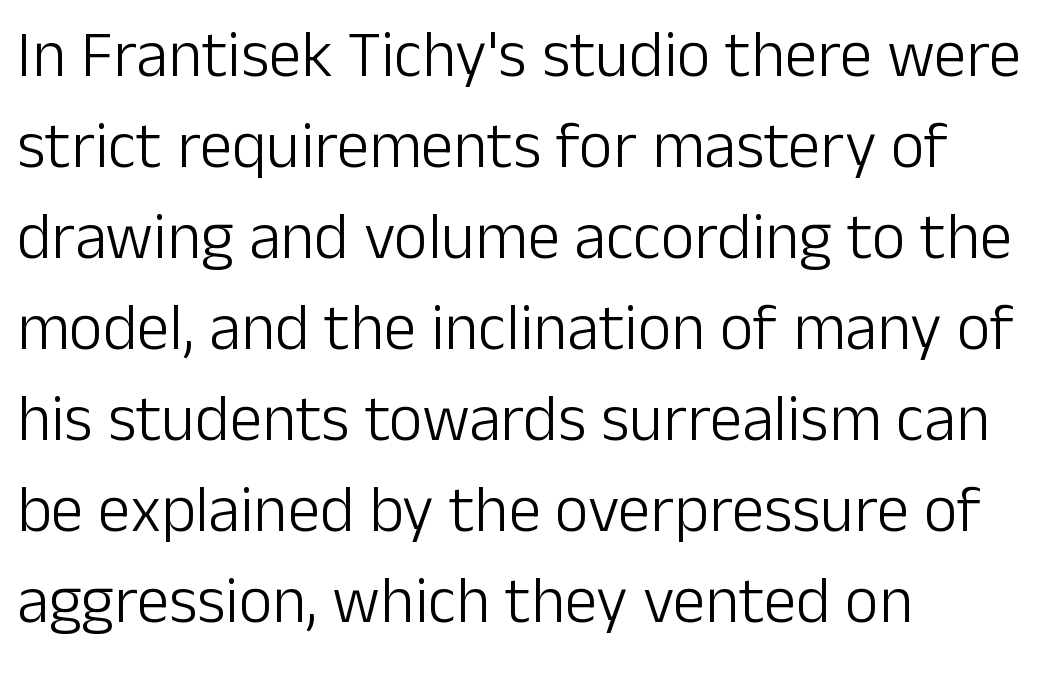
Type without underlining. Every stem runs plumb, perpendicular to the baseline. Nobody touched the tracking dial on this one. Classification — sans serif. Leading matches the norm, producing a regular column.
